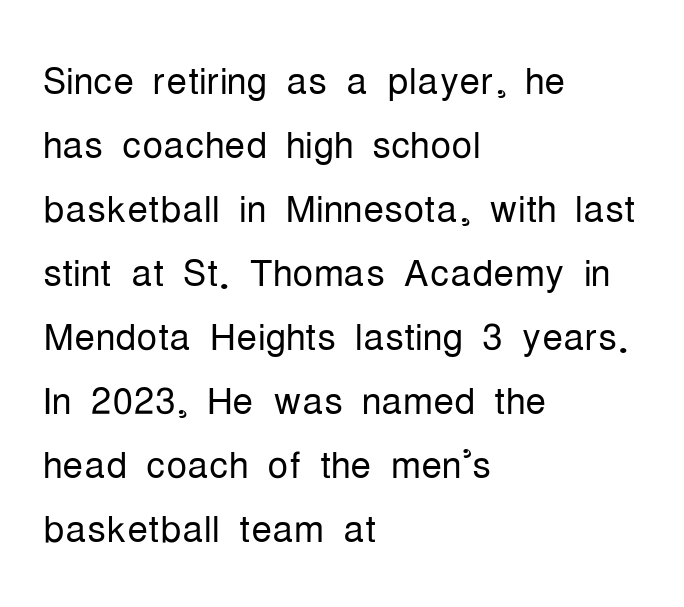
Every row of glyphs begins at an identical x-position on the left. Stroke thickness stays within the range of a standard reading face or lighter. No word sits above an underline. The tracking reads as untouched default to a designer's eye. Is there any slant? The stems are plumb.
